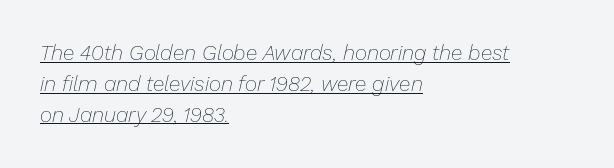
The image shows 21 px text type, italic (leaning right); set left-aligned, normal line spacing (1.47x), normal letter spacing, underlined.
